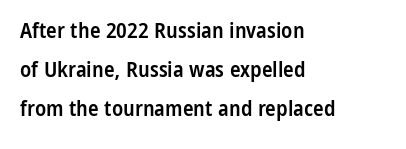
Q: Is the text bold? A: Semi-bold.
Q: Is the text italic (slanted)? A: No, it is upright.
Q: Is the text underlined? A: No.
Q: How is the paragraph aligned? A: Left-aligned.
Q: Is the spacing between letters normal or unusually wide? A: Normal.
